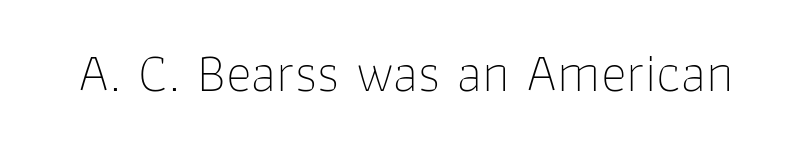
{"serif": "no", "italic": "no", "bold": "no", "weight": "thin", "width": "normal", "stroke_contrast": "low", "x_height": "medium", "monospaced": "no", "underline": "no", "letter_spacing": "normal", "letter_spacing_em": 0.0, "glyph_px": 55}
